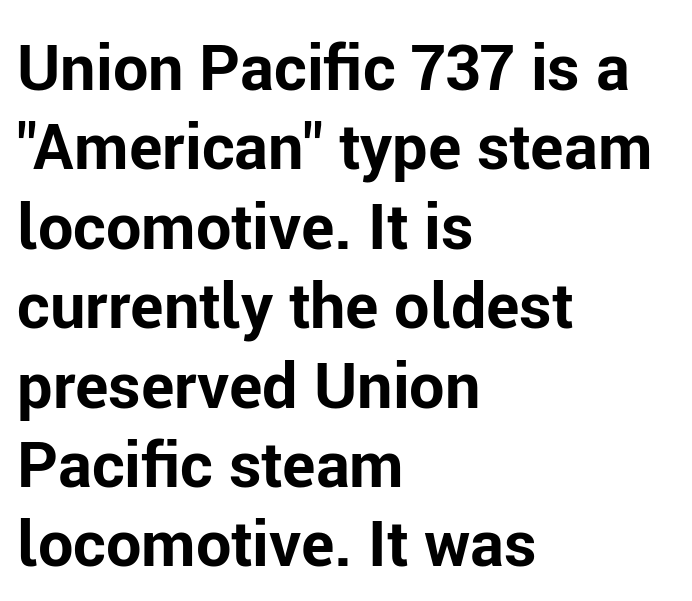
Q: Is the text bold? A: Yes.
Q: Is the text italic (slanted)? A: No, it is upright.
Q: Is the typeface a serif or a sans-serif typeface? A: Sans-serif.
Q: Is the text underlined? A: No.
Q: How is the paragraph aligned? A: Left-aligned.
Q: Is the spacing between letters normal or unusually wide? A: Normal.
Q: Is the spacing between lines tight, normal or loose? A: Normal.
Q: Width (condensed, normal, or wide)? A: Normal.
Q: Stroke contrast? A: Low.
Q: x-height? A: Medium.
Q: Monospaced? A: No.
